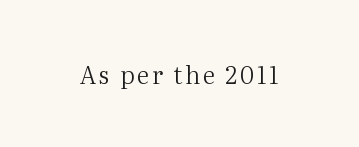
Q: Is the text bold? A: No.
Q: Is the text italic (slanted)? A: No, it is upright.
Q: Is the text underlined? A: No.
